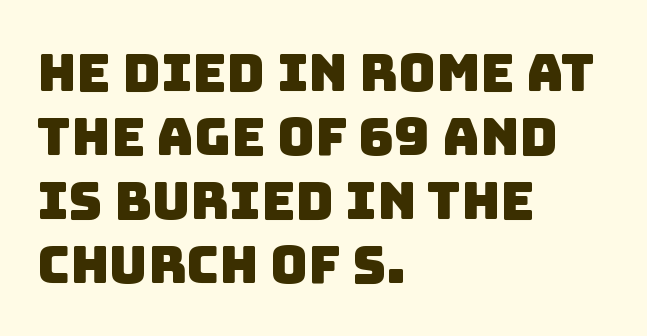
Glyph-to-glyph distance matches everyday printed text. This rendering employs a face without finishing strokes, i.e., a sans-serif. Think of a printed novel: that variable character pitch is what you see here. A bare baseline throughout the passage. Every row of glyphs begins at an identical x-position on the left.
